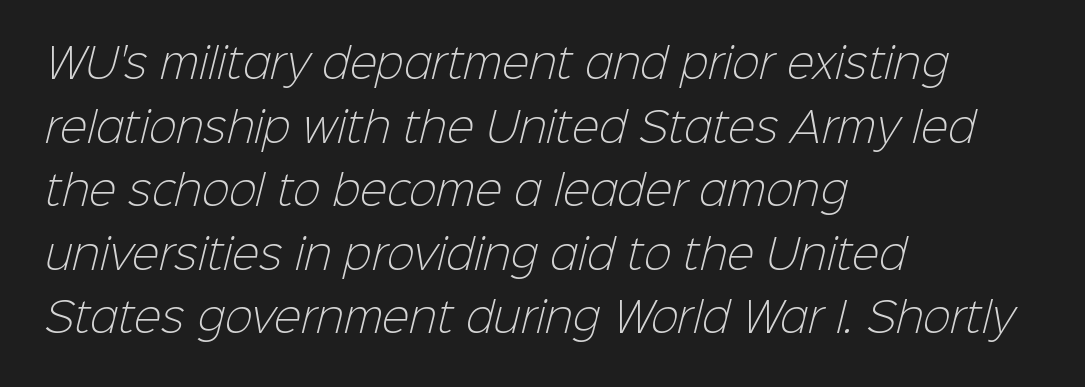
The image shows 41 px light sans-serif type; set left-aligned, normal line spacing (1.55x), normal letter spacing, not underlined; low stroke contrast and a medium x-height.
